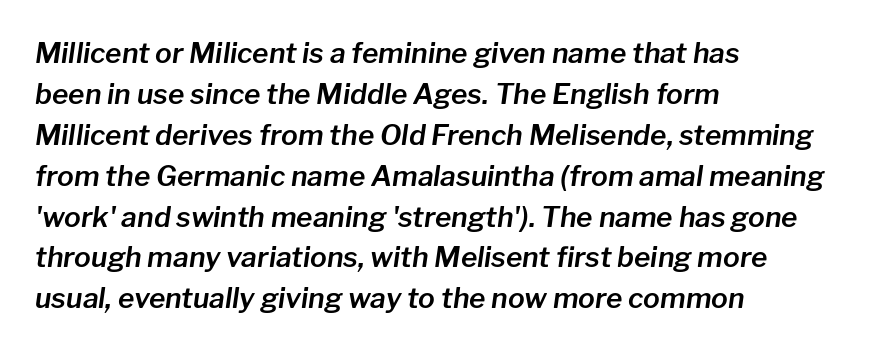
You can tell it's italic because the verticals aren't actually vertical. Normally led — the rows are evenly, conventionally spaced. The string is rendered with underlining switched off. Caption: multi-line text, flush left, ragged right.
